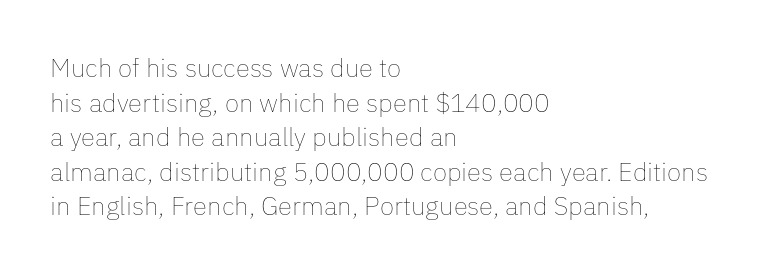
The image shows 26 px text type, upright; set left-aligned, normal line spacing (1.33x), normal letter spacing, not underlined.
